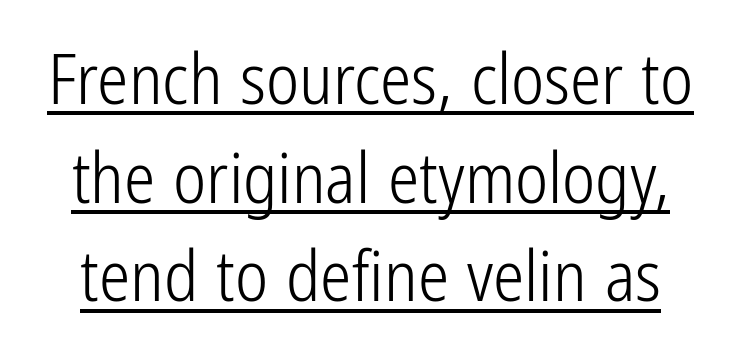
The image shows 70 px light, condensed sans-serif type, upright; set normal line spacing (1.41x), normal letter spacing, underlined; low stroke contrast and a medium x-height.
